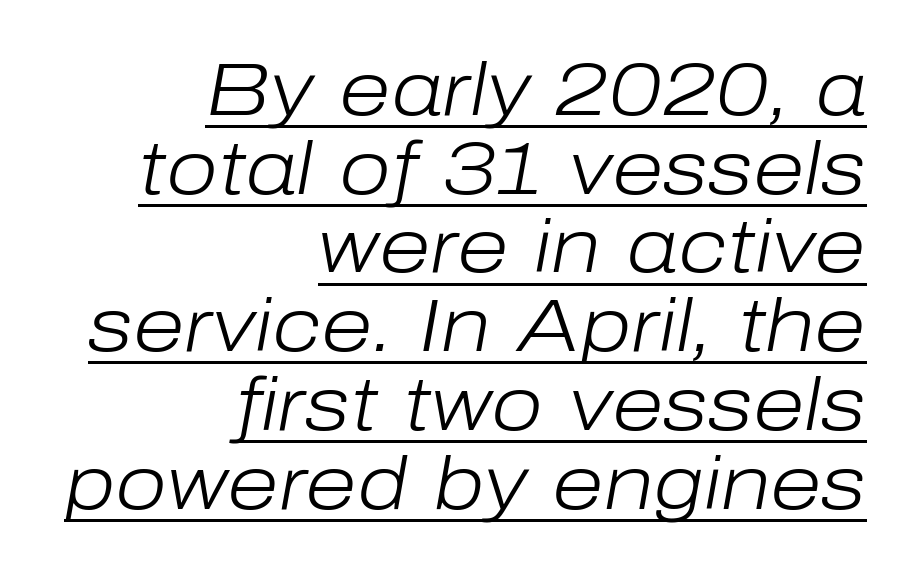
Q: Is the text bold? A: No.
Q: Is the text italic (slanted)? A: Yes, it leans right by about 10 degrees.
Q: Is the text underlined? A: Yes.
Q: How is the paragraph aligned? A: Right-aligned.
Q: Is the spacing between letters normal or unusually wide? A: Normal.
Q: Is the spacing between lines tight, normal or loose? A: Tight.
Q: Width (condensed, normal, or wide)? A: Normal.
Q: Stroke contrast? A: Low.
Q: x-height? A: Medium.
Q: Monospaced? A: No.
